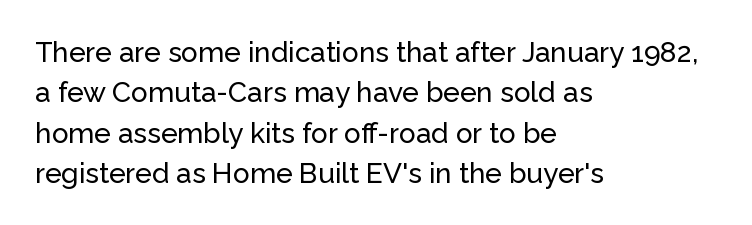
Characters remain perfectly vertical along every line. Varying glyph widths throughout — classic text-font behaviour. The face used here is a sans, in the tradition of grotesques and geometrics. Which margin do the lines hug? The left one — the right edge is uneven. Whoever set this chose a conventional vertical rhythm.
